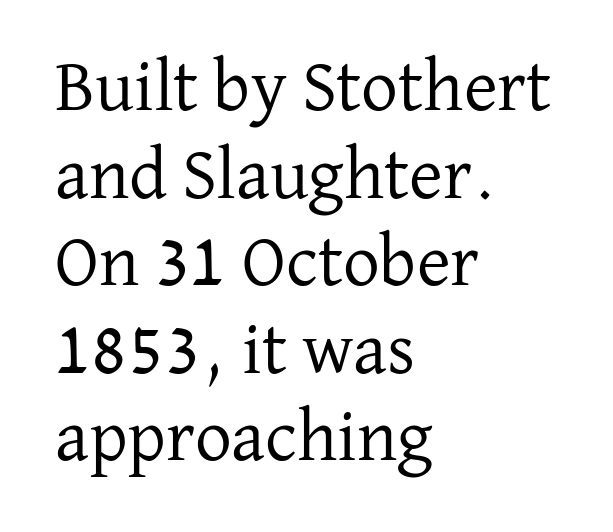
Q: Is the text bold? A: No.
Q: Is the text italic (slanted)? A: No, it is upright.
Q: Is the typeface a serif or a sans-serif typeface? A: Serif.
Q: Is the text underlined? A: No.
Q: How is the paragraph aligned? A: Left-aligned.
Q: Is the spacing between letters normal or unusually wide? A: Normal.
Q: Width (condensed, normal, or wide)? A: Normal.
Q: Stroke contrast? A: Low.
Q: x-height? A: Medium.
Q: Monospaced? A: No.
